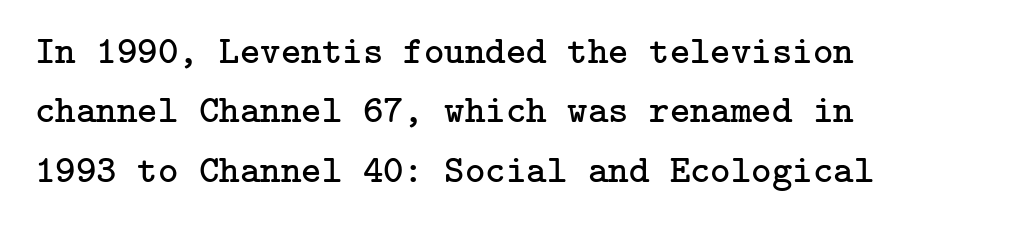
Quick note: not italic, upright. The specimen omits any rule beneath the text block's lines. Nothing heavy about these letters — not bold at all. Regarding leading, the lines here are spaced in the standard way. Letter spacing: default. Examine the stroke ends and you'll spot serifs.
